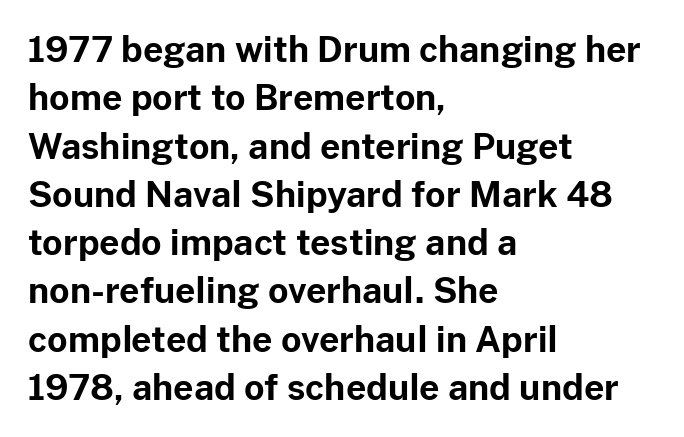
Q: Is the text bold? A: Yes.
Q: Is the text italic (slanted)? A: No, it is upright.
Q: Is the typeface a serif or a sans-serif typeface? A: Sans-serif.
Q: Is the text underlined? A: No.
Q: How is the paragraph aligned? A: Left-aligned.
Q: Is the spacing between letters normal or unusually wide? A: Normal.
Q: Is the spacing between lines tight, normal or loose? A: Normal.
Q: Width (condensed, normal, or wide)? A: Normal.
Q: Stroke contrast? A: Low.
Q: x-height? A: Medium.
Q: Monospaced? A: No.
